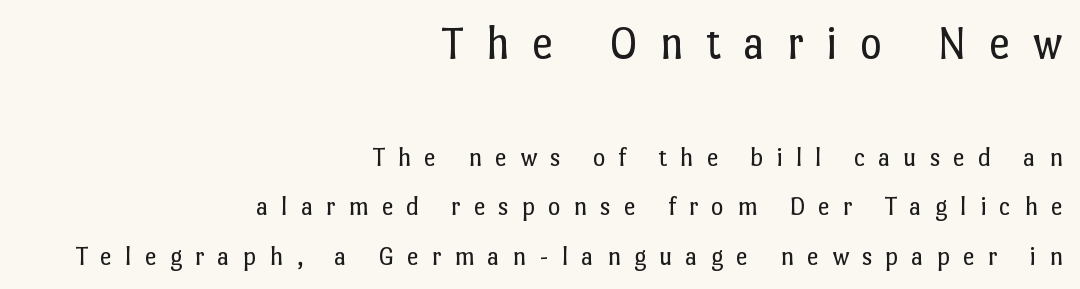
Unlike italic type, these characters show no tilt at all. Compare the two chunks: the upper has the greater cap height. Is the type heavy? It reads as light-to-regular instead. The line texture is sparse and dotted thanks to wide tracking. Caption: multi-line text, flush right, ragged left. The letters advance in unequal steps, a hallmark of proportional type.
